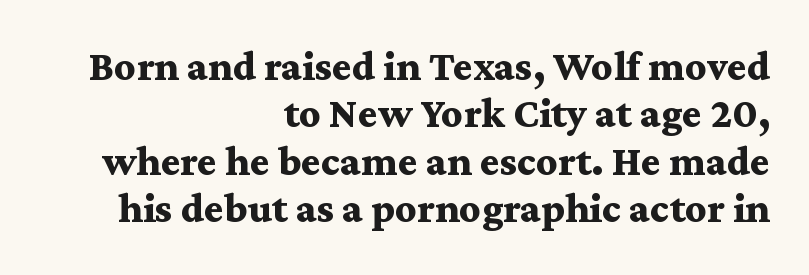
The image shows 42 px bold, wide serif type, upright; set right-aligned, tight line spacing (1.13x), normal letter spacing, not underlined; medium stroke contrast and a medium x-height.
